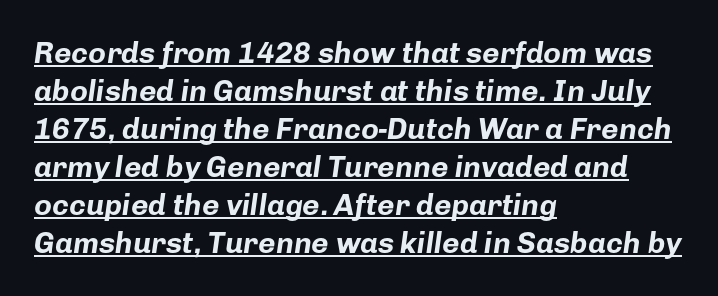
Every character sits at an angle, as italics do. Each letter keeps its own natural width here, so spacing adapts to shape. The strokes are fattened all the way to bold. How would I describe the line gaps? Plain and ordinary. Glyph-to-glyph distance matches everyday printed text.
